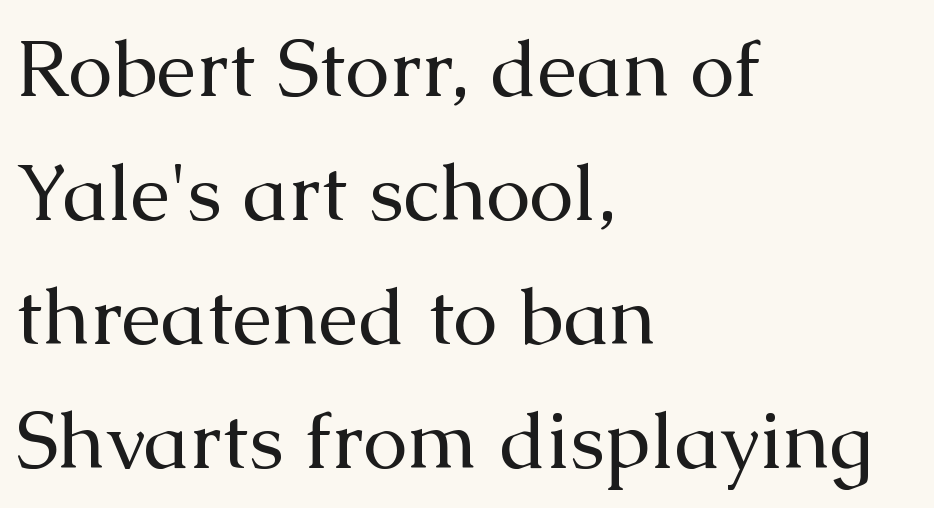
The image shows 80 px regular-weight serif type, upright; set left-aligned, normal line spacing (1.55x), normal letter spacing, not underlined; medium stroke contrast and a medium x-height.
